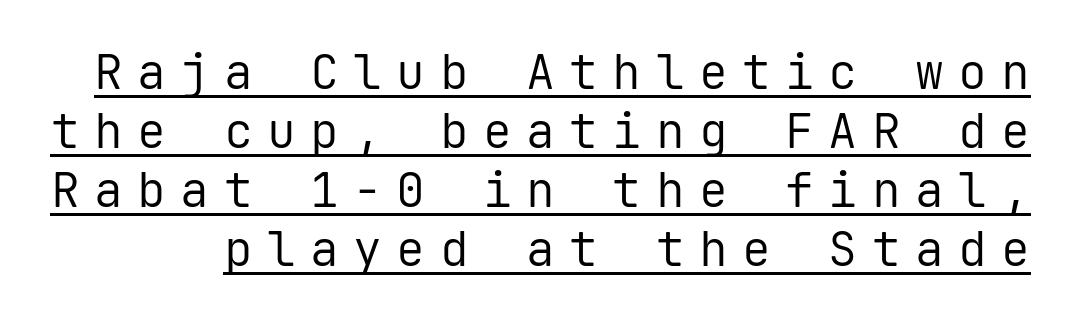
Spacing between characters has been opened up far beyond the box default. Do the characters align in a grid? Yes, the font is monospaced. The font's upright variant was chosen for this text. A rule runs beneath these lines of type. This is sans-serif lettering, the kind often seen on screens and signage. No letter is thick-stroked: the sample isn't bold.
